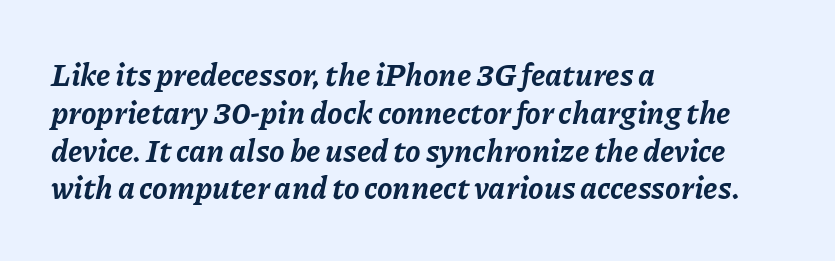
The image shows 31 px bold type, italic (leaning right); set left-aligned, line spacing 1.22x, normal letter spacing, not underlined; low stroke contrast and a medium x-height.
